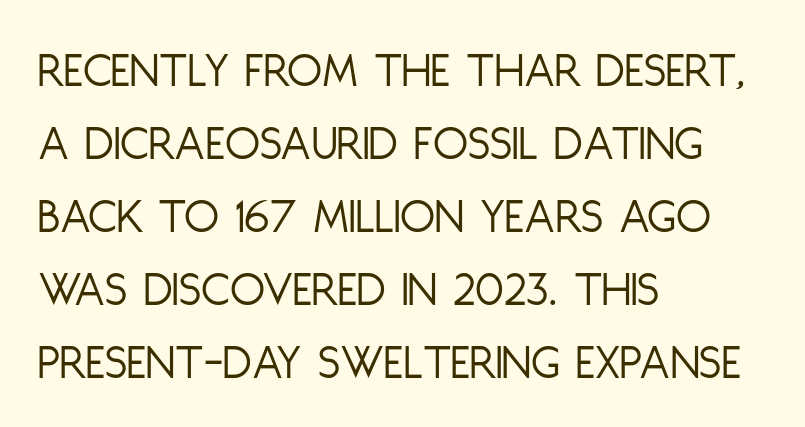
The characters are drawn with everyday or finer stroke widths. Successive baselines arrive at the customary interval. This sample uses plain, unmodified letter spacing. Vertical strokes here are truly vertical. This is sans-serif lettering, the kind often seen on screens and signage. The passage shown is typed in a proportional face where columns would drift.
